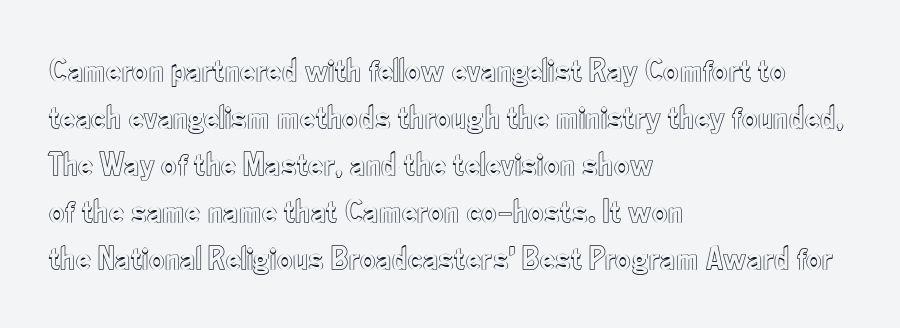
Q: Is the text italic (slanted)? A: No, it is upright.
Q: Is the text underlined? A: No.
Q: How is the paragraph aligned? A: Left-aligned.
Q: Is the spacing between letters normal or unusually wide? A: Normal.
Q: Is the spacing between lines tight, normal or loose? A: Normal.
Q: Width (condensed, normal, or wide)? A: Condensed.
Q: x-height? A: Small.
Q: Monospaced? A: No.
